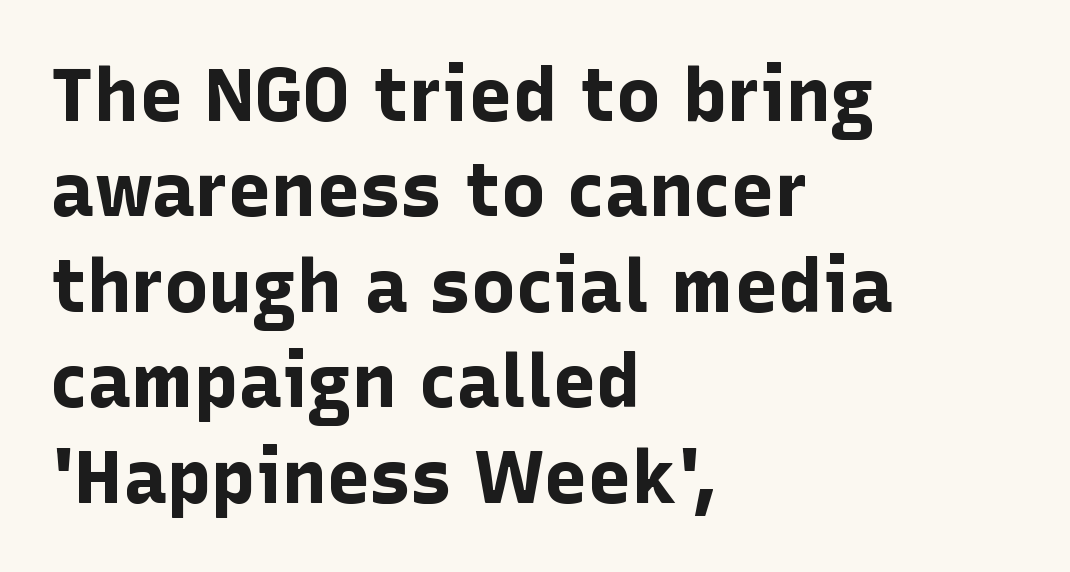
Q: Is the text bold? A: Yes.
Q: Is the text italic (slanted)? A: No, it is upright.
Q: Is the typeface a serif or a sans-serif typeface? A: Sans-serif.
Q: Is the text underlined? A: No.
Q: How is the paragraph aligned? A: Left-aligned.
Q: Is the spacing between letters normal or unusually wide? A: Normal.
Q: Is the spacing between lines tight, normal or loose? A: Normal.
Q: Width (condensed, normal, or wide)? A: Normal.
Q: Stroke contrast? A: Low.
Q: x-height? A: Medium.
Q: Monospaced? A: No.
